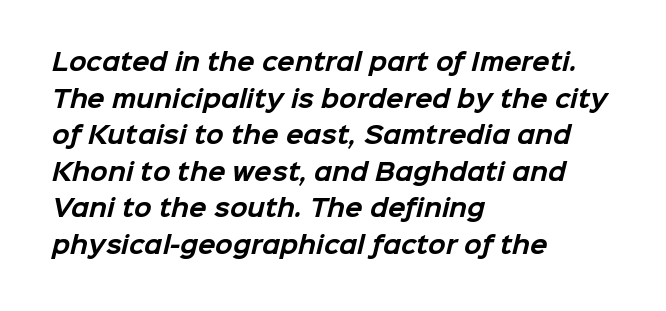
The image shows 23 px bold type; set left-aligned, normal line spacing (1.59x), normal letter spacing, not underlined.
